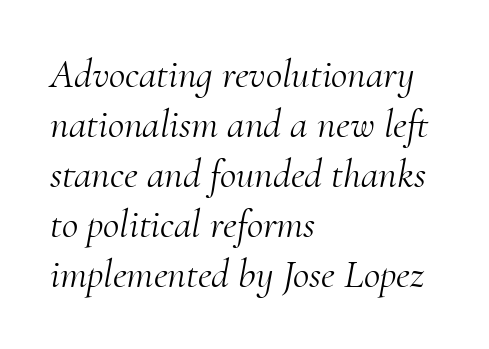
{"serif": "yes", "italic": "yes", "lean": "right", "slant_degrees": 10, "bold": "no", "weight": "light", "width": "normal", "stroke_contrast": "medium", "x_height": "small", "monospaced": "no", "underline": "no", "align": "left", "line_spacing": "normal", "line_spacing_ratio": 1.25, "letter_spacing": "normal", "letter_spacing_em": 0.0, "glyph_px": 40}
